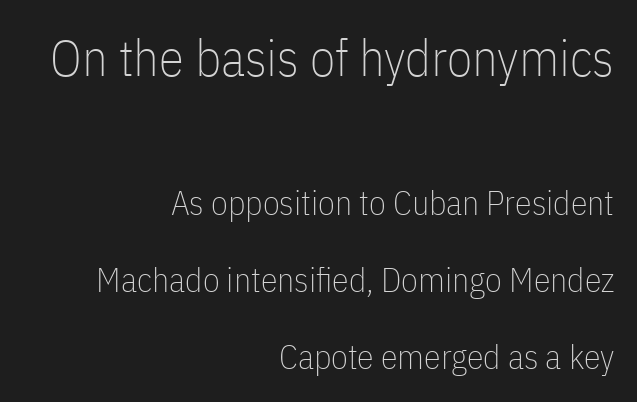
Q: Is the text bold? A: No.
Q: Is the text italic (slanted)? A: No, it is upright.
Q: Is the typeface a serif or a sans-serif typeface? A: Sans-serif.
Q: Is the text underlined? A: No.
Q: How is the paragraph aligned? A: Right-aligned.
Q: Is the spacing between letters normal or unusually wide? A: Normal.
Q: Is the spacing between lines tight, normal or loose? A: Loose.
Q: Which block of text is set in a larger size, the first (top) or the second (bottom)? A: The first (top) one.
Q: Width (condensed, normal, or wide)? A: Condensed.
Q: Stroke contrast? A: Low.
Q: x-height? A: Medium.
Q: Monospaced? A: No.
